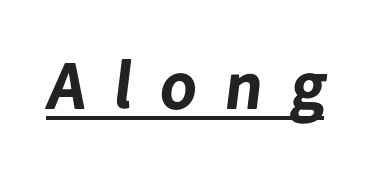
{"serif": "no", "bold": "yes", "weight": "bold", "width": "normal", "stroke_contrast": "low", "x_height": "medium", "monospaced": "no", "underline": "yes", "letter_spacing": "wide", "letter_spacing_em": 0.42, "glyph_px": 67}
